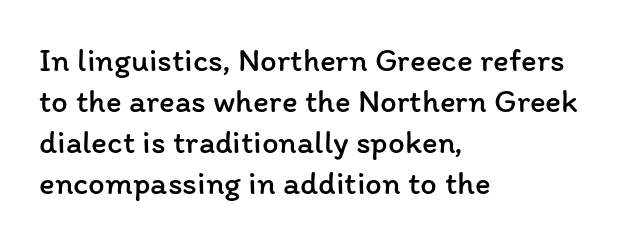
Posture: vertical. No word sits above an underline. Compared with a centered layout, this one pins lines to the left instead. Bold? No — there's no thickening of the strokes. Do the characters align in a grid? No, the font is proportional.
